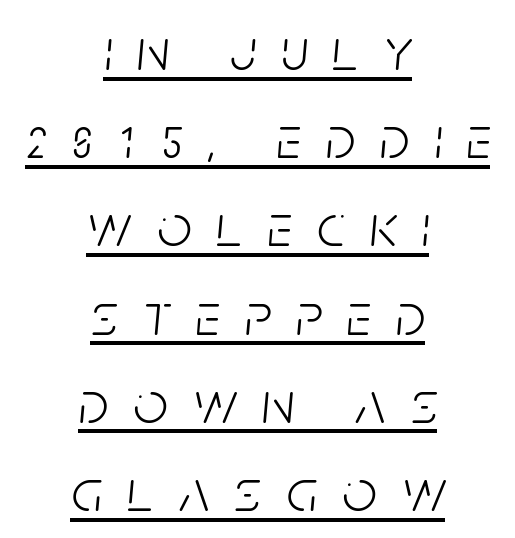
{"italic": "yes", "lean": "right", "slant_degrees": 5, "bold": "no", "weight": "light", "width": "condensed", "stroke_contrast": "low", "x_height": "large", "monospaced": "no", "underline": "yes", "align": "center", "line_spacing": "normal", "line_spacing_ratio": 1.47, "letter_spacing": "wide", "letter_spacing_em": 0.42, "glyph_px": 60}
